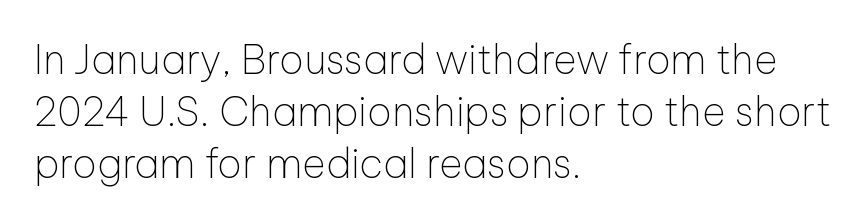
Q: Is the text bold? A: No.
Q: Is the text italic (slanted)? A: No, it is upright.
Q: Is the typeface a serif or a sans-serif typeface? A: Sans-serif.
Q: Is the text underlined? A: No.
Q: How is the paragraph aligned? A: Left-aligned.
Q: Is the spacing between letters normal or unusually wide? A: Normal.
Q: Is the spacing between lines tight, normal or loose? A: Normal.
Q: Width (condensed, normal, or wide)? A: Normal.
Q: Stroke contrast? A: Low.
Q: x-height? A: Medium.
Q: Monospaced? A: No.
